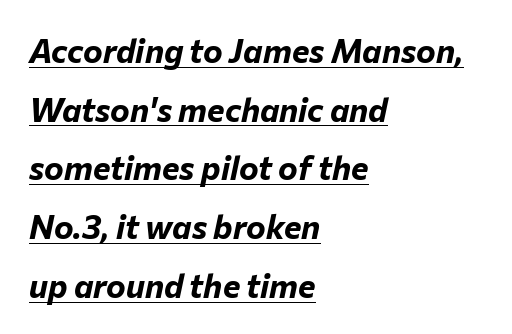
The image shows 33 px bold type, italic (leaning right); set left-aligned, line spacing 1.78x, normal letter spacing, underlined; low stroke contrast and a medium x-height.
